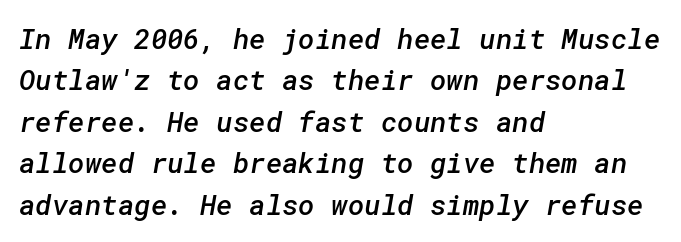
{"serif": "no", "bold": "semi", "weight": "semibold", "width": "normal", "stroke_contrast": "low", "x_height": "medium", "underline": "no", "align": "left", "line_spacing": "normal", "line_spacing_ratio": 1.48, "letter_spacing": "normal", "letter_spacing_em": 0.0, "glyph_px": 28}
